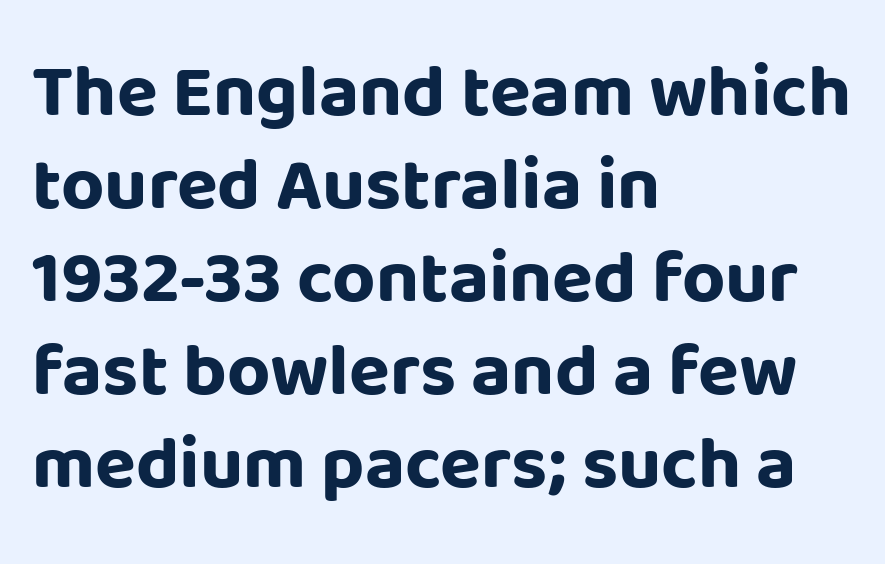
The lines in this sample share a left origin and differ only in where they stop. The letters advance in unequal steps, a hallmark of proportional type. The typeface chosen for these lines omits serifs. The specimen reads as upright at a glance.
